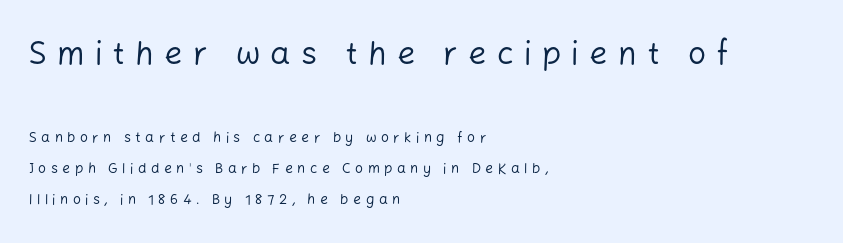
The composition opens big and finishes small. A typesetter would mark this as roman, not italic. Looks like regular typesetting: each glyph gets only the width it needs. Just letters on the line, the space beneath them empty.
